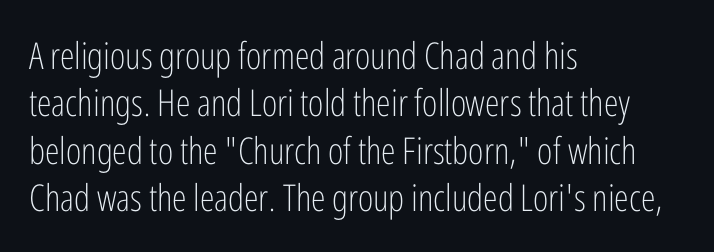
{"serif": "no", "italic": "no", "bold": "no", "weight": "light", "width": "condensed", "stroke_contrast": "low", "x_height": "medium", "monospaced": "no", "underline": "no", "align": "left", "line_spacing": "normal", "line_spacing_ratio": 1.28, "letter_spacing": "normal", "letter_spacing_em": 0.0, "glyph_px": 37}
